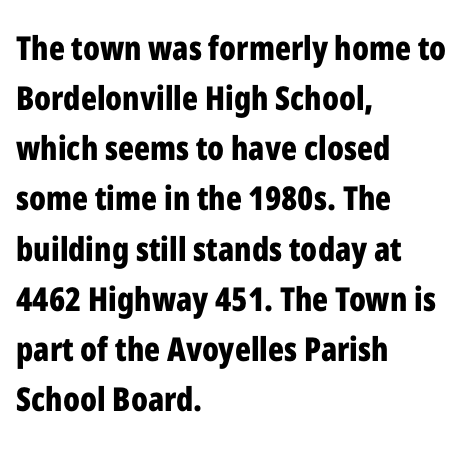
Q: Is the text bold? A: Yes.
Q: Is the text italic (slanted)? A: No, it is upright.
Q: Is the typeface a serif or a sans-serif typeface? A: Sans-serif.
Q: Is the text underlined? A: No.
Q: How is the paragraph aligned? A: Left-aligned.
Q: Is the spacing between letters normal or unusually wide? A: Normal.
Q: Is the spacing between lines tight, normal or loose? A: Normal.
Q: Width (condensed, normal, or wide)? A: Condensed.
Q: Stroke contrast? A: Low.
Q: x-height? A: Medium.
Q: Monospaced? A: No.
